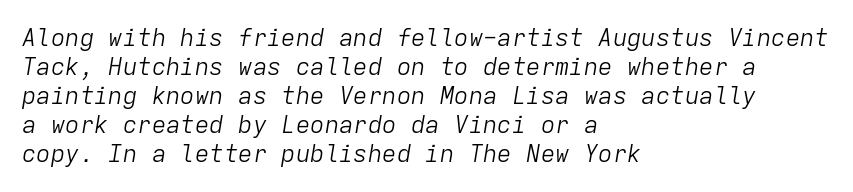
The image shows 24 px text type, italic (leaning right); set left-aligned, line spacing 1.21x, normal letter spacing, not underlined.
